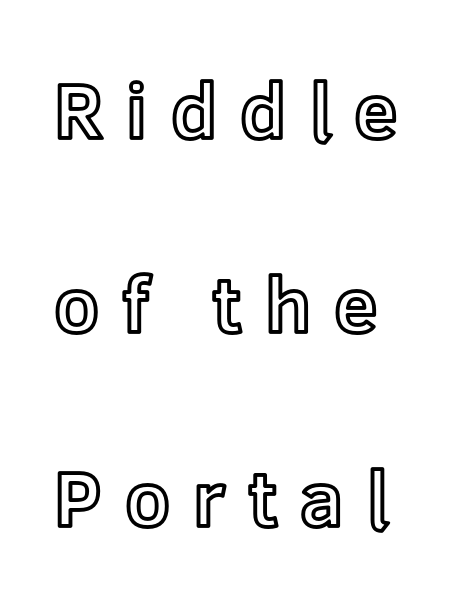
The face used here is rendered with a markedly widened letterfit. Here the designer chose a conventional face with non-uniform glyph widths. A roman cut, with each character standing at attention. Rows of type keep a wide berth in the vertical direction. Check the space under the baseline: it is left empty.
